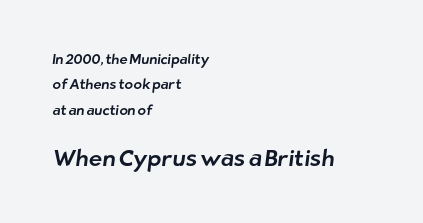
The passage shown begins with its smaller block and ends with its larger one. Bare-footed words on every line. Notice how the passage keeps a crisp vertical edge on the left only. Observe the ordinary spacing: letters are neighbours, not strangers.
